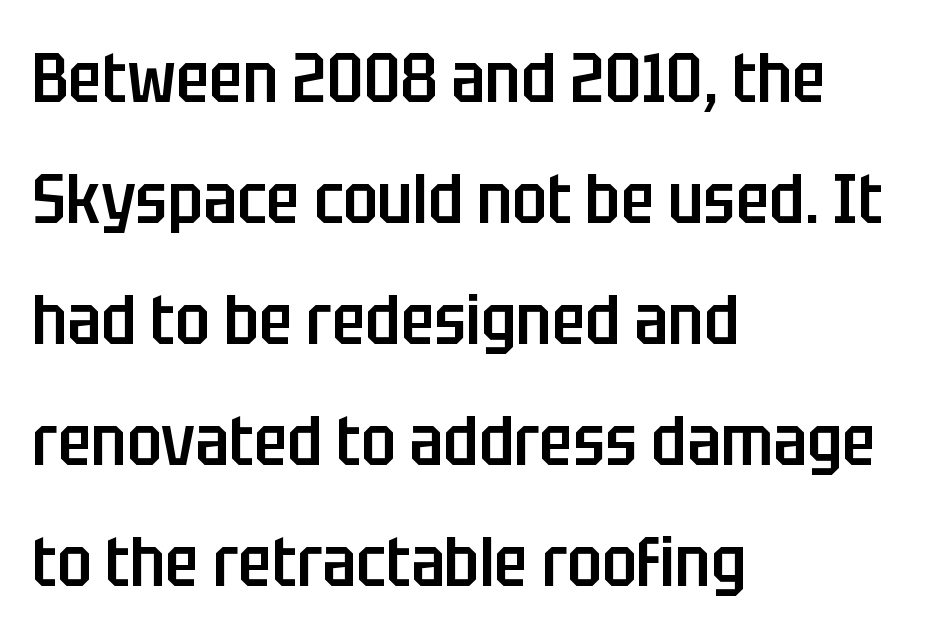
Q: Is the text bold? A: Semi-bold.
Q: Is the text italic (slanted)? A: No, it is upright.
Q: Is the typeface a serif or a sans-serif typeface? A: Sans-serif.
Q: Is the text underlined? A: No.
Q: How is the paragraph aligned? A: Left-aligned.
Q: Is the spacing between letters normal or unusually wide? A: Normal.
Q: Width (condensed, normal, or wide)? A: Condensed.
Q: Stroke contrast? A: Low.
Q: x-height? A: Large.
Q: Monospaced? A: No.
